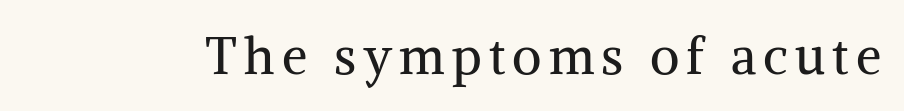
I'd call this a serif setting — the letters wear small feet. The letters look calm and open, with moderate or lighter stems. Nobody drew a line under any word here. Is this a fixed-width face? No — the glyphs have proportional, varying widths.
